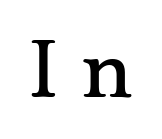
{"serif": "yes", "italic": "no", "width": "wide", "stroke_contrast": "low", "x_height": "small", "monospaced": "no", "underline": "no", "letter_spacing": "wide", "letter_spacing_em": 0.29, "glyph_px": 72}
